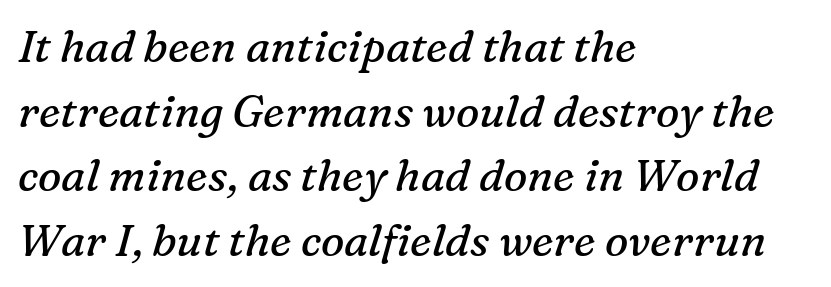
Q: Is the text bold? A: No.
Q: Is the text italic (slanted)? A: Yes, it leans right by about 16 degrees.
Q: Is the typeface a serif or a sans-serif typeface? A: Serif.
Q: Is the text underlined? A: No.
Q: How is the paragraph aligned? A: Left-aligned.
Q: Is the spacing between letters normal or unusually wide? A: Normal.
Q: Is the spacing between lines tight, normal or loose? A: Normal.
Q: Width (condensed, normal, or wide)? A: Normal.
Q: Stroke contrast? A: Medium.
Q: x-height? A: Medium.
Q: Monospaced? A: No.
